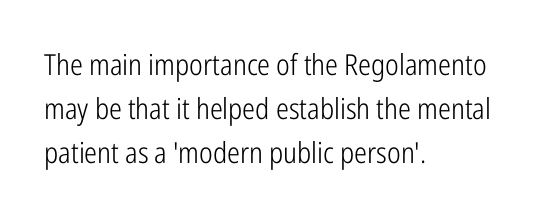
The image shows 29 px light, condensed sans-serif type, upright; set left-aligned, normal line spacing (1.52x), normal letter spacing, not underlined; low stroke contrast and a medium x-height.
